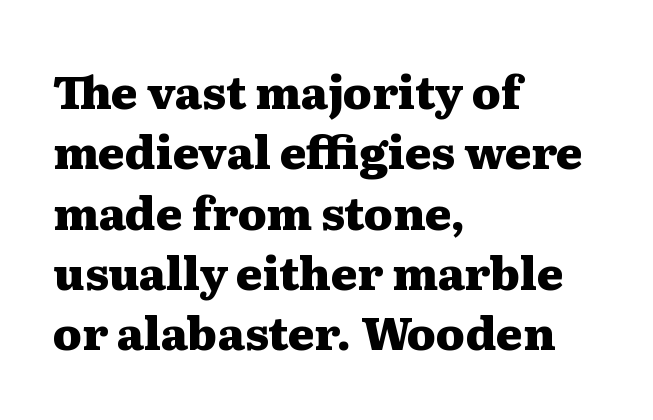
Q: Is the text bold? A: Yes.
Q: Is the text italic (slanted)? A: No, it is upright.
Q: Is the typeface a serif or a sans-serif typeface? A: Serif.
Q: Is the text underlined? A: No.
Q: How is the paragraph aligned? A: Left-aligned.
Q: Is the spacing between letters normal or unusually wide? A: Normal.
Q: Is the spacing between lines tight, normal or loose? A: Normal.
Q: Width (condensed, normal, or wide)? A: Wide.
Q: Stroke contrast? A: Medium.
Q: x-height? A: Medium.
Q: Monospaced? A: No.
